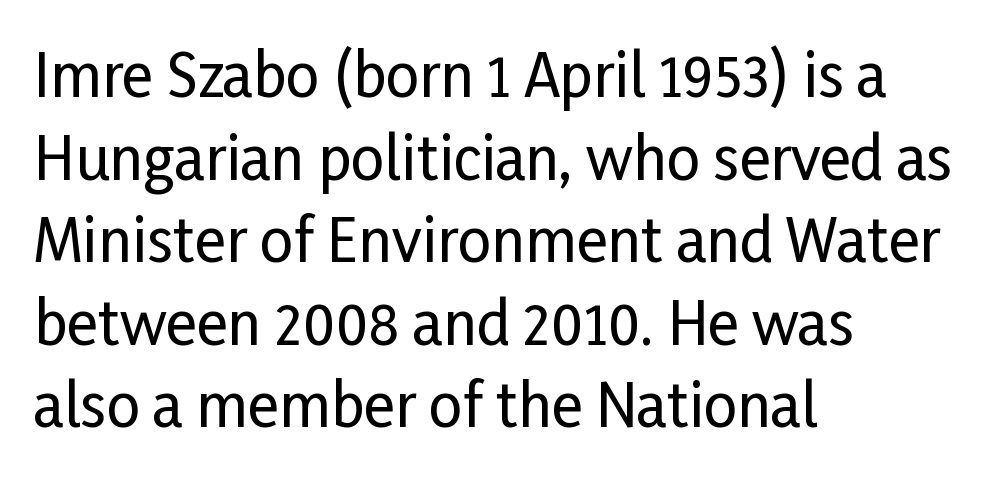
{"serif": "no", "italic": "no", "width": "condensed", "stroke_contrast": "low", "x_height": "medium", "monospaced": "no", "underline": "no", "align": "left", "line_spacing": "normal", "line_spacing_ratio": 1.4, "letter_spacing": "normal", "letter_spacing_em": 0.0, "glyph_px": 59}
